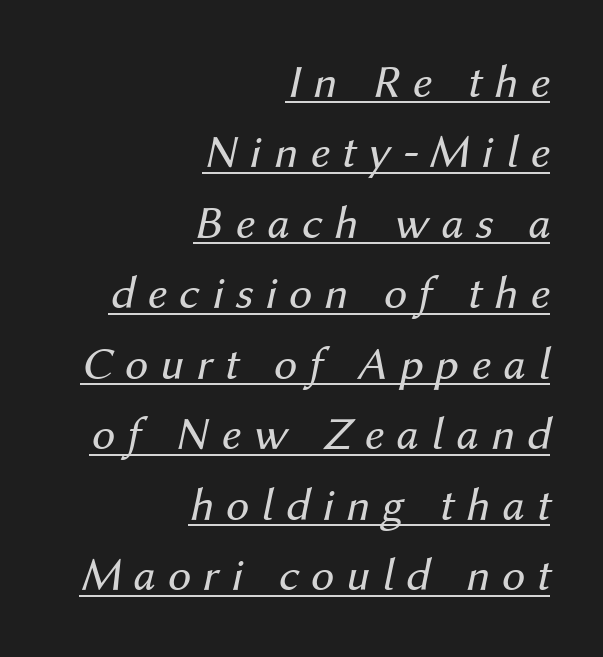
The image shows 47 px regular-weight type, italic (leaning right); set right-aligned, normal line spacing (1.5x), unusually wide letter spacing (+0.25 em), underlined; medium stroke contrast and a medium x-height.
